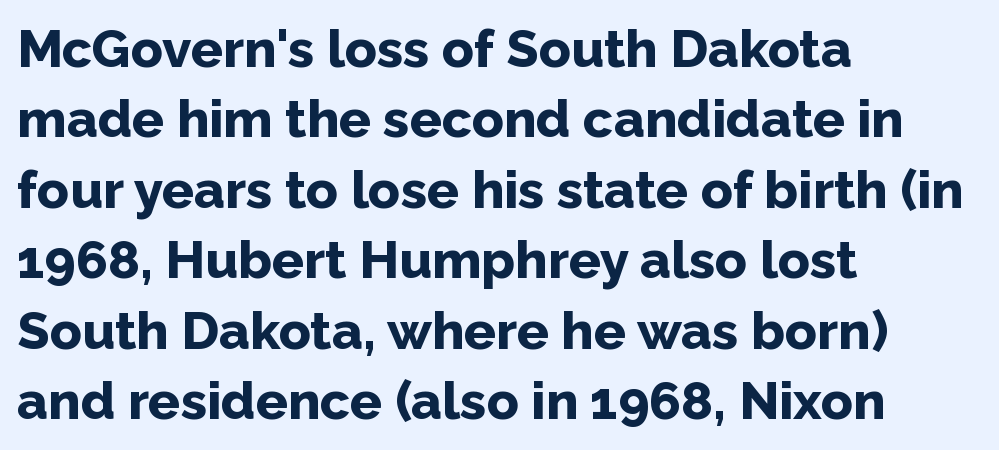
Q: Is the text bold? A: Yes.
Q: Is the text italic (slanted)? A: No, it is upright.
Q: Is the typeface a serif or a sans-serif typeface? A: Sans-serif.
Q: Is the text underlined? A: No.
Q: How is the paragraph aligned? A: Left-aligned.
Q: Is the spacing between letters normal or unusually wide? A: Normal.
Q: Is the spacing between lines tight, normal or loose? A: Normal.
Q: Width (condensed, normal, or wide)? A: Normal.
Q: Stroke contrast? A: Low.
Q: x-height? A: Medium.
Q: Monospaced? A: No.
